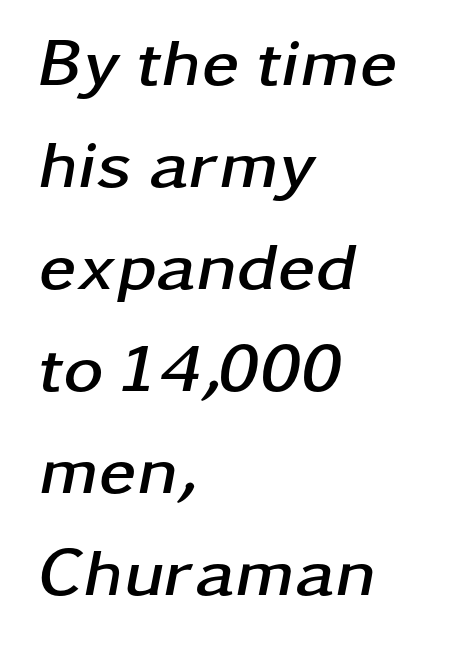
Q: Is the text bold? A: Yes.
Q: Is the text italic (slanted)? A: Yes, it leans right by about 11 degrees.
Q: Is the text underlined? A: No.
Q: How is the paragraph aligned? A: Left-aligned.
Q: Is the spacing between letters normal or unusually wide? A: Normal.
Q: Is the spacing between lines tight, normal or loose? A: Normal.
Q: Width (condensed, normal, or wide)? A: Wide.
Q: Stroke contrast? A: Low.
Q: x-height? A: Medium.
Q: Monospaced? A: No.
